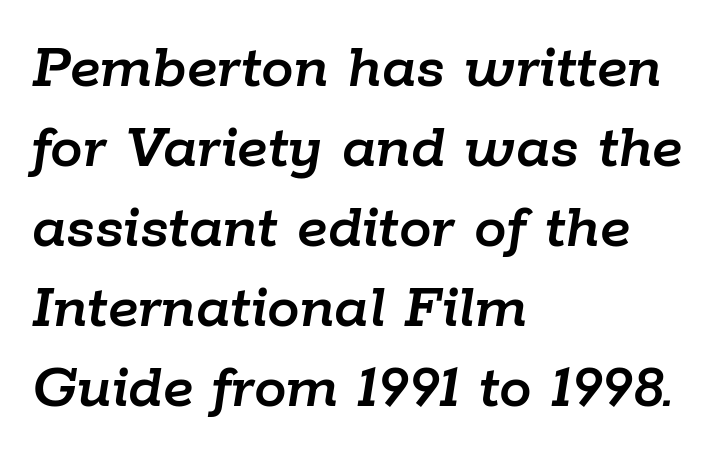
Q: Is the text italic (slanted)? A: Yes, it leans right by about 9 degrees.
Q: Is the text underlined? A: No.
Q: How is the paragraph aligned? A: Left-aligned.
Q: Is the spacing between letters normal or unusually wide? A: Normal.
Q: Width (condensed, normal, or wide)? A: Normal.
Q: Stroke contrast? A: Low.
Q: x-height? A: Medium.
Q: Monospaced? A: No.
